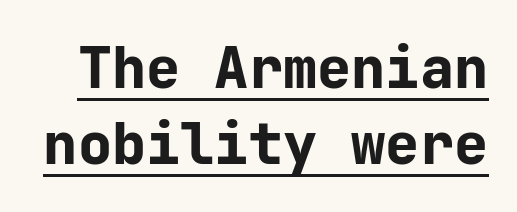
The image shows 57 px bold sans-serif type, upright; set normal line spacing (1.34x), normal letter spacing, underlined; low stroke contrast and a medium x-height.
